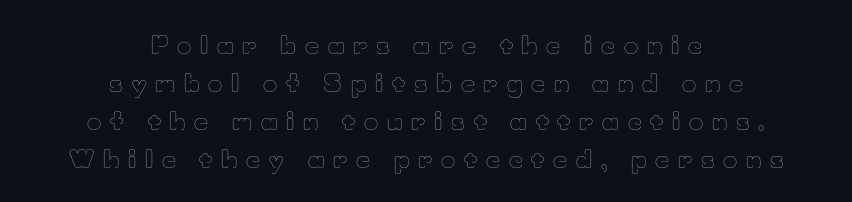
Q: Is the text bold? A: No.
Q: Is the text italic (slanted)? A: No, it is upright.
Q: Is the text underlined? A: No.
Q: How is the paragraph aligned? A: Centered.
Q: Is the spacing between letters normal or unusually wide? A: Unusually wide.
Q: Is the spacing between lines tight, normal or loose? A: Normal.
